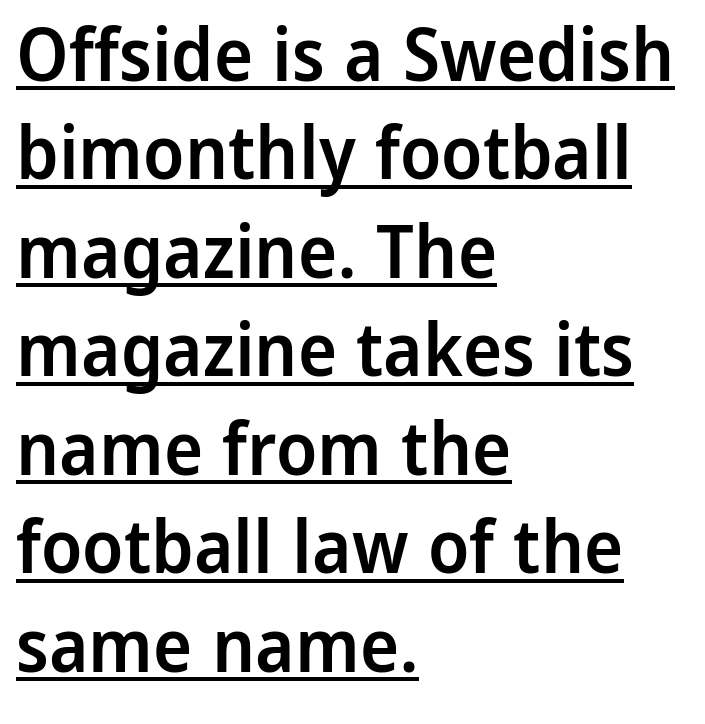
Q: Is the text bold? A: Semi-bold.
Q: Is the text italic (slanted)? A: No, it is upright.
Q: Is the typeface a serif or a sans-serif typeface? A: Sans-serif.
Q: Is the text underlined? A: Yes.
Q: How is the paragraph aligned? A: Left-aligned.
Q: Is the spacing between letters normal or unusually wide? A: Normal.
Q: Is the spacing between lines tight, normal or loose? A: Normal.
Q: Width (condensed, normal, or wide)? A: Normal.
Q: Stroke contrast? A: Low.
Q: x-height? A: Medium.
Q: Monospaced? A: No.
